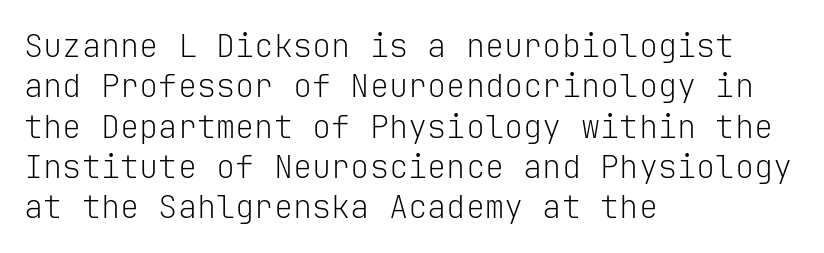
{"serif": "no", "italic": "no", "bold": "no", "weight": "light", "width": "normal", "stroke_contrast": "low", "x_height": "medium", "monospaced": "yes", "underline": "no", "align": "left", "line_spacing": "normal", "line_spacing_ratio": 1.26, "letter_spacing": "normal", "letter_spacing_em": 0.0, "glyph_px": 32}
